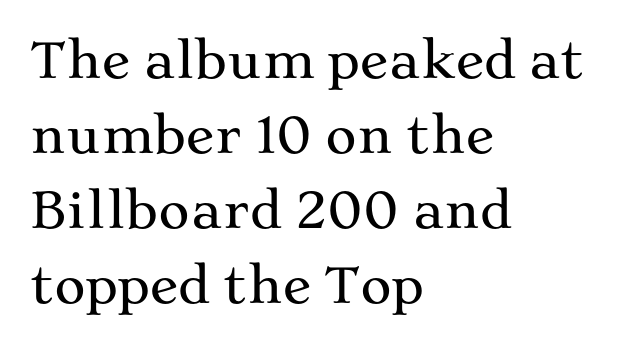
The passage is arranged the way most books set body copy — flush left. Normally led — the rows are evenly, conventionally spaced. Every stem runs plumb, perpendicular to the baseline. Typographically, this falls in the serif category. Descenders hang freely into open space.
